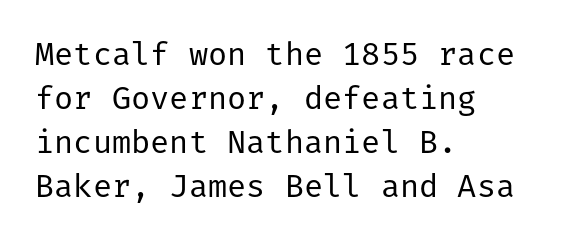
{"serif": "no", "italic": "no", "bold": "no", "weight": "regular", "width": "normal", "stroke_contrast": "low", "x_height": "medium", "underline": "no", "align": "left", "line_spacing": "normal", "line_spacing_ratio": 1.37, "letter_spacing": "normal", "letter_spacing_em": 0.0, "glyph_px": 32}
